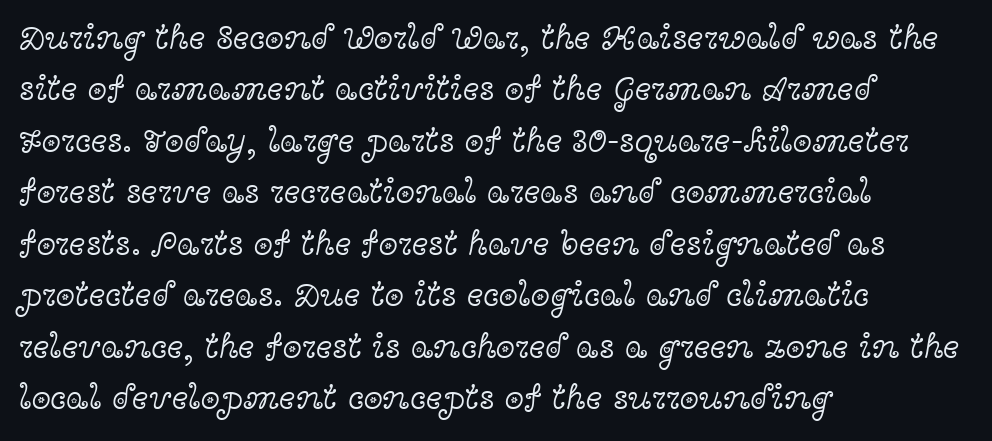
{"serif": "yes", "bold": "no", "weight": "light", "width": "wide", "x_height": "medium", "monospaced": "no", "underline": "no", "align": "left", "line_spacing": "normal", "line_spacing_ratio": 1.47, "letter_spacing": "normal", "letter_spacing_em": 0.0, "glyph_px": 35}
